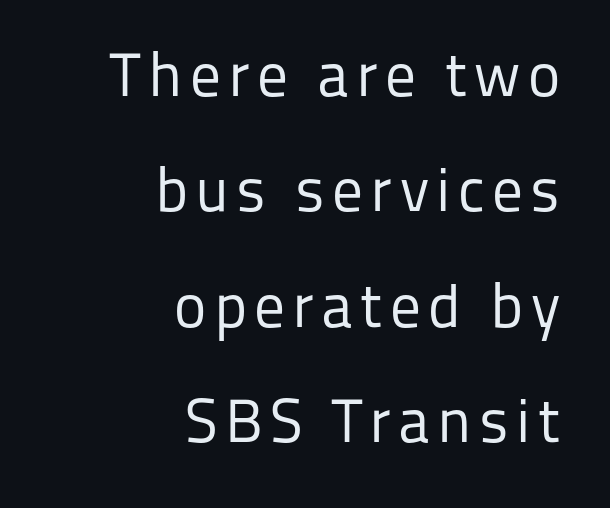
Counters stay open thanks to moderate or lighter strokes. The words here are not underlined. Does the type have serifs? No, each stem ends abruptly. Right-aligned paragraph, ragged on the left.
